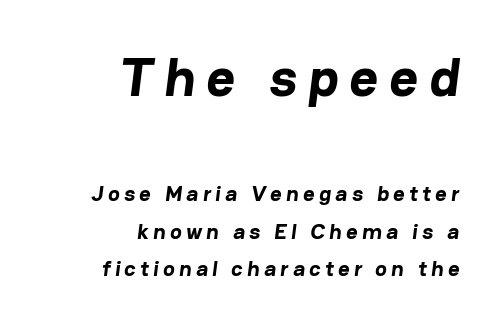
The image shows 55 px bold sans-serif type; set right-aligned, line spacing 1.71x, unusually wide letter spacing (+0.2 em), not underlined; the first (top) block is 2.5x larger; low stroke contrast and a medium x-height.
